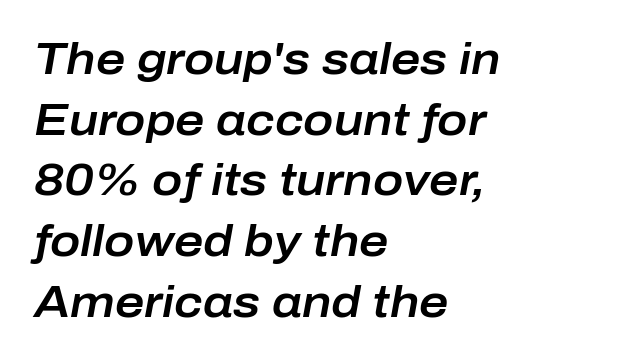
The image shows 45 px text type, italic (leaning right); set left-aligned, normal line spacing (1.35x), normal letter spacing, not underlined; low stroke contrast and a medium x-height.
